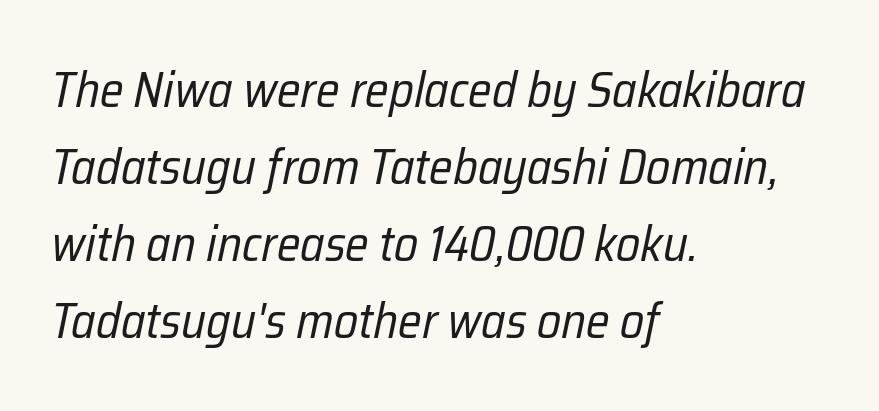
Each stroke keeps to a modest, everyday thickness or less. Plain, unruled lines of type. Vertical spacing — default. A typesetter would call this proportional, since set widths differ per character.
